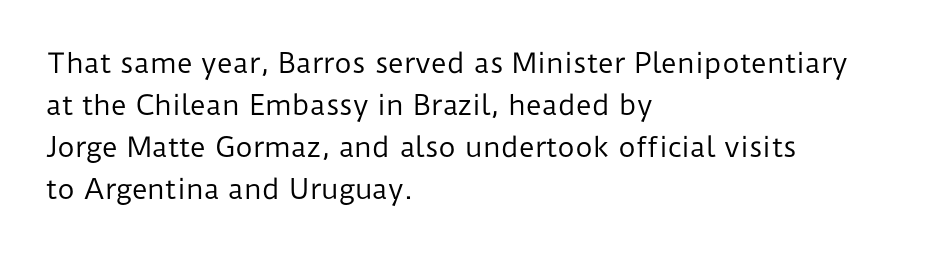
Q: Is the text bold? A: No.
Q: Is the text italic (slanted)? A: No, it is upright.
Q: Is the text underlined? A: No.
Q: How is the paragraph aligned? A: Left-aligned.
Q: Is the spacing between letters normal or unusually wide? A: Normal.
Q: Is the spacing between lines tight, normal or loose? A: Normal.
